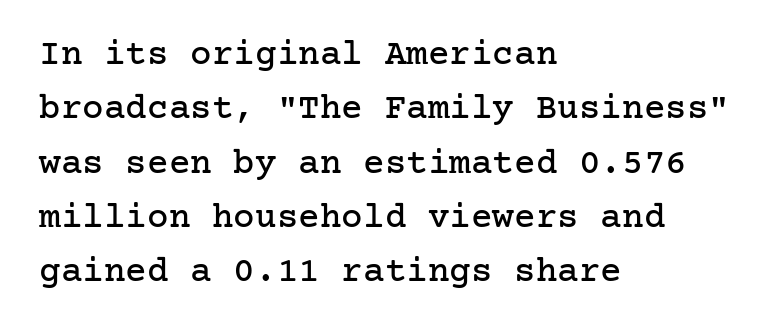
The image shows 36 px serif type, upright; set left-aligned, normal line spacing (1.51x), normal letter spacing, not underlined; low stroke contrast and a medium x-height.
